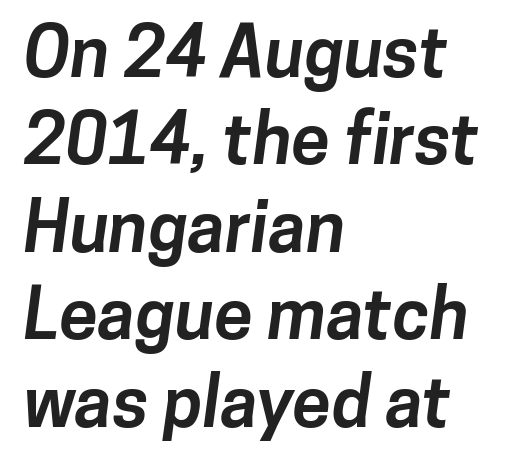
{"serif": "no", "bold": "yes", "weight": "bold", "width": "normal", "stroke_contrast": "low", "x_height": "medium", "monospaced": "no", "underline": "no", "align": "left", "line_spacing": "normal", "line_spacing_ratio": 1.25, "letter_spacing": "normal", "letter_spacing_em": 0.0, "glyph_px": 70}
